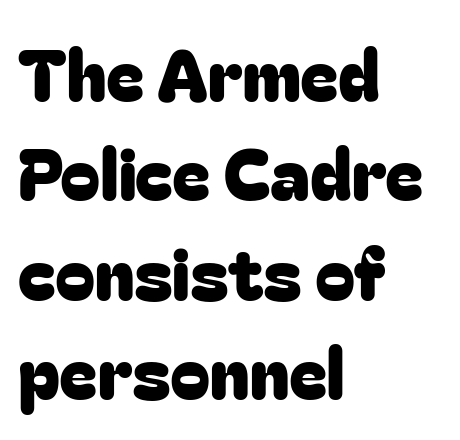
Q: Is the text italic (slanted)? A: No, it is upright.
Q: Is the typeface a serif or a sans-serif typeface? A: Sans-serif.
Q: Is the text underlined? A: No.
Q: How is the paragraph aligned? A: Left-aligned.
Q: Is the spacing between letters normal or unusually wide? A: Normal.
Q: Is the spacing between lines tight, normal or loose? A: Normal.
Q: Width (condensed, normal, or wide)? A: Normal.
Q: Stroke contrast? A: Low.
Q: x-height? A: Medium.
Q: Monospaced? A: No.
